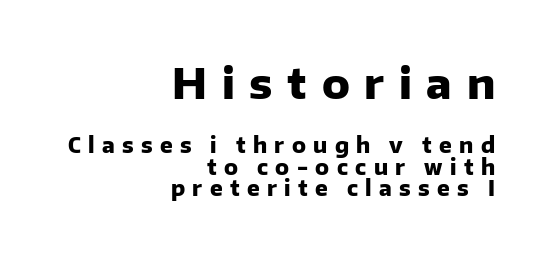
{"serif": "no", "italic": "no", "bold": "yes", "weight": "heavy", "width": "normal", "stroke_contrast": "low", "x_height": "medium", "monospaced": "no", "underline": "no", "align": "right", "line_spacing": "tight", "line_spacing_ratio": 1.02, "letter_spacing": "wide", "letter_spacing_em": 0.35, "larger_block": "first", "size_ratio": 2.0, "glyph_px": 42}
